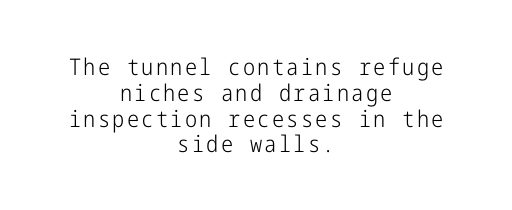
The image shows 23 px text type, upright; set centered, tight line spacing (1.12x), not underlined.
